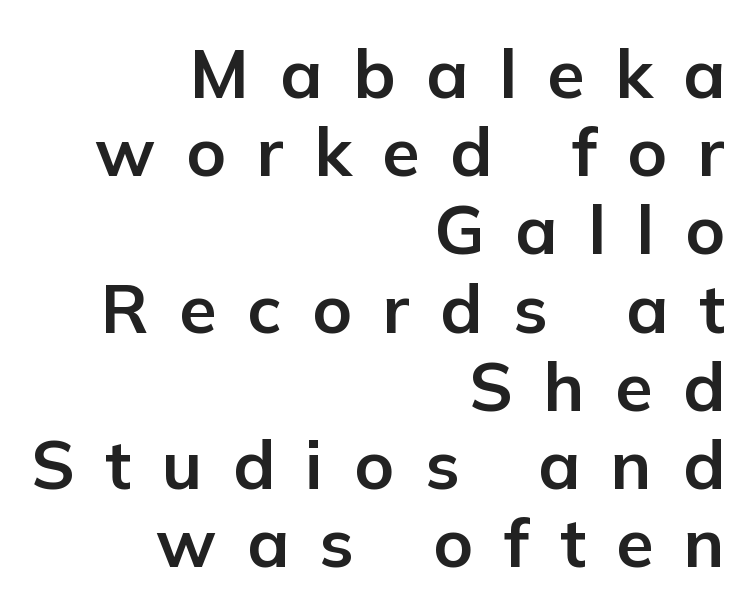
Q: Is the text bold? A: Yes.
Q: Is the text italic (slanted)? A: No, it is upright.
Q: Is the typeface a serif or a sans-serif typeface? A: Sans-serif.
Q: Is the text underlined? A: No.
Q: How is the paragraph aligned? A: Right-aligned.
Q: Is the spacing between letters normal or unusually wide? A: Unusually wide.
Q: Is the spacing between lines tight, normal or loose? A: Tight.
Q: Width (condensed, normal, or wide)? A: Normal.
Q: Stroke contrast? A: Low.
Q: x-height? A: Medium.
Q: Monospaced? A: No.
